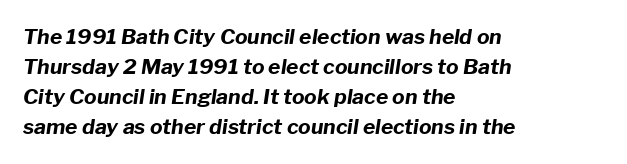
The image shows 21 px bold type, italic (leaning right); set left-aligned, normal line spacing (1.43x), normal letter spacing, not underlined.
